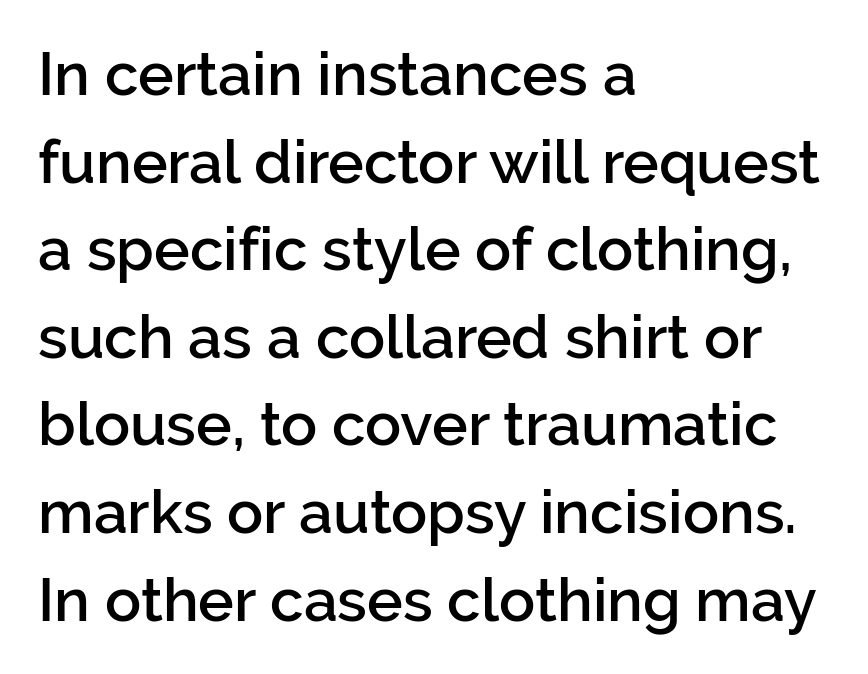
Q: Is the text bold? A: Semi-bold.
Q: Is the text italic (slanted)? A: No, it is upright.
Q: Is the typeface a serif or a sans-serif typeface? A: Sans-serif.
Q: Is the text underlined? A: No.
Q: How is the paragraph aligned? A: Left-aligned.
Q: Is the spacing between letters normal or unusually wide? A: Normal.
Q: Is the spacing between lines tight, normal or loose? A: Normal.
Q: Width (condensed, normal, or wide)? A: Normal.
Q: Stroke contrast? A: Low.
Q: x-height? A: Medium.
Q: Monospaced? A: No.
